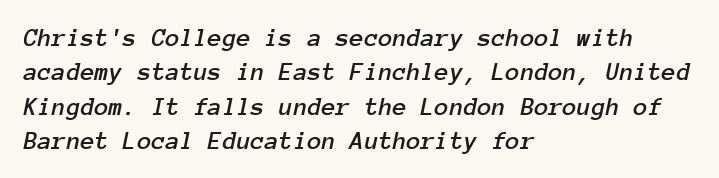
The font's italic variant was chosen for this text. Vertical spacing — default. Inter-character spacing is left at the font's built-in metrics. No word sits above an underline. The text block is weighted toward the left margin, trailing off unevenly rightward.
